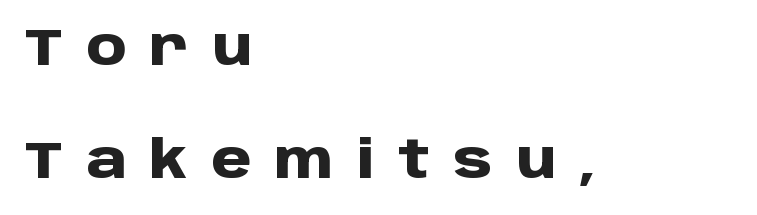
The image shows 51 px heavy sans-serif type, upright; set left-aligned, loose line spacing (2.21x), unusually wide letter spacing (+0.46 em), not underlined; low stroke contrast and a large x-height.
